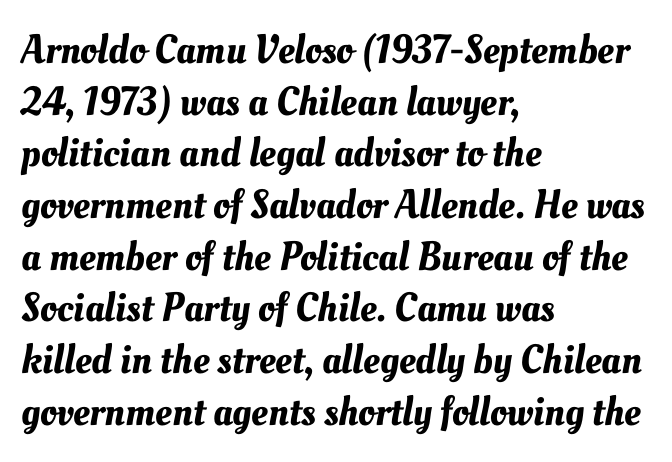
Q: Is the text underlined? A: No.
Q: How is the paragraph aligned? A: Left-aligned.
Q: Is the spacing between letters normal or unusually wide? A: Normal.
Q: Is the spacing between lines tight, normal or loose? A: Normal.
Q: Width (condensed, normal, or wide)? A: Normal.
Q: Stroke contrast? A: Medium.
Q: x-height? A: Small.
Q: Monospaced? A: No.
